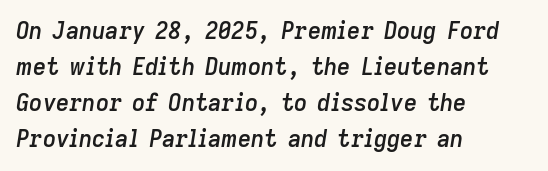
{"italic": "yes", "lean": "right", "slant_degrees": 9, "bold": "semi", "underline": "no", "align": "left", "line_spacing": "normal", "line_spacing_ratio": 1.57, "letter_spacing": "normal", "letter_spacing_em": 0.0, "glyph_px": 23}
